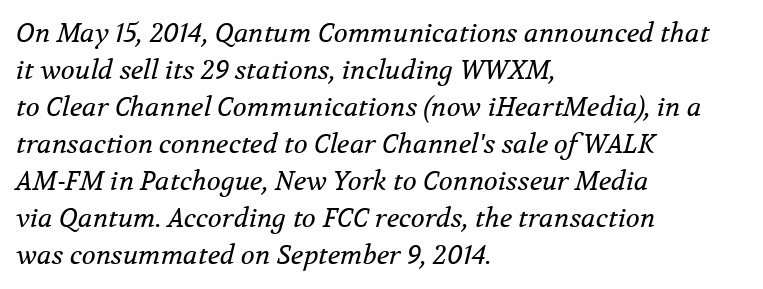
Q: Is the text bold? A: No.
Q: Is the text italic (slanted)? A: Yes, it leans right by about 12 degrees.
Q: Is the text underlined? A: No.
Q: How is the paragraph aligned? A: Left-aligned.
Q: Is the spacing between letters normal or unusually wide? A: Normal.
Q: Is the spacing between lines tight, normal or loose? A: Normal.
